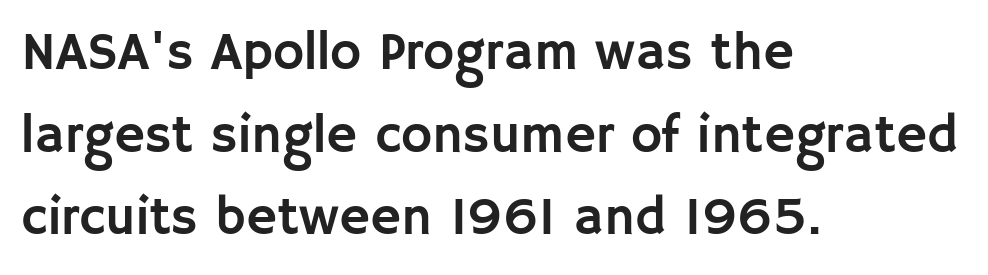
Honestly, there is no underline to notice here at all. The designer went with a sans here, leaving each stem footless. The letters advance in unequal steps, a hallmark of proportional type. A typesetter would call this leading conventional body-copy spacing. It's the straight-up-and-down kind of type. Does extra space separate the letters? No, they use regular spacing.
